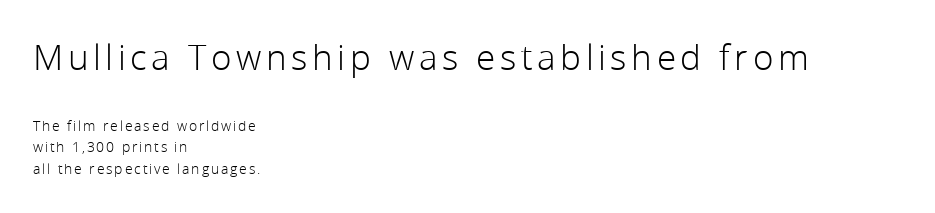
{"serif": "no", "italic": "no", "bold": "no", "weight": "light", "width": "normal", "stroke_contrast": "low", "x_height": "medium", "monospaced": "no", "underline": "no", "align": "left", "line_spacing": "normal", "line_spacing_ratio": 1.56, "larger_block": "first", "size_ratio": 2.5, "glyph_px": 35}
